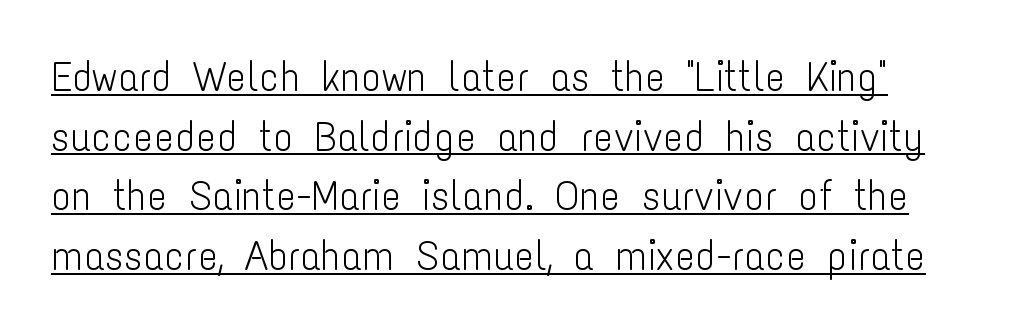
{"serif": "no", "italic": "no", "bold": "no", "weight": "light", "width": "condensed", "stroke_contrast": "low", "x_height": "medium", "monospaced": "no", "underline": "yes", "line_spacing": "normal", "line_spacing_ratio": 1.42, "letter_spacing": "normal", "letter_spacing_em": 0.0, "glyph_px": 42}
